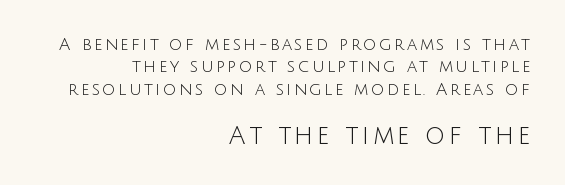
The image shows 25 px text type, upright; set right-aligned, normal line spacing (1.31x), not underlined; the second (bottom) block is 1.47x larger.
